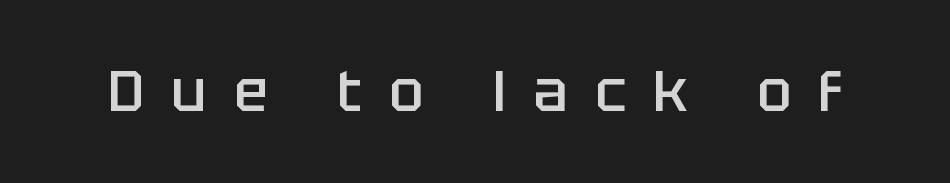
Q: Is the text bold? A: Semi-bold.
Q: Is the text italic (slanted)? A: No, it is upright.
Q: Is the typeface a serif or a sans-serif typeface? A: Sans-serif.
Q: Is the text underlined? A: No.
Q: Is the spacing between letters normal or unusually wide? A: Unusually wide.
Q: Width (condensed, normal, or wide)? A: Normal.
Q: Stroke contrast? A: Low.
Q: x-height? A: Large.
Q: Monospaced? A: No.
